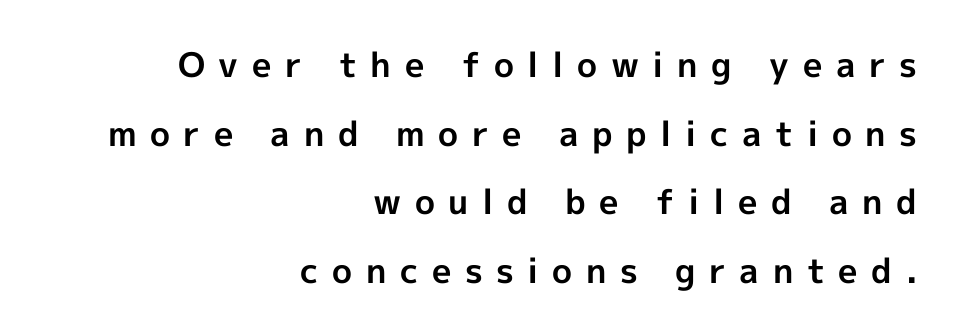
Q: Is the text bold? A: Yes.
Q: Is the text italic (slanted)? A: No, it is upright.
Q: Is the typeface a serif or a sans-serif typeface? A: Sans-serif.
Q: Is the text underlined? A: No.
Q: How is the paragraph aligned? A: Right-aligned.
Q: Is the spacing between letters normal or unusually wide? A: Unusually wide.
Q: Is the spacing between lines tight, normal or loose? A: Loose.
Q: Width (condensed, normal, or wide)? A: Normal.
Q: x-height? A: Medium.
Q: Monospaced? A: No.
